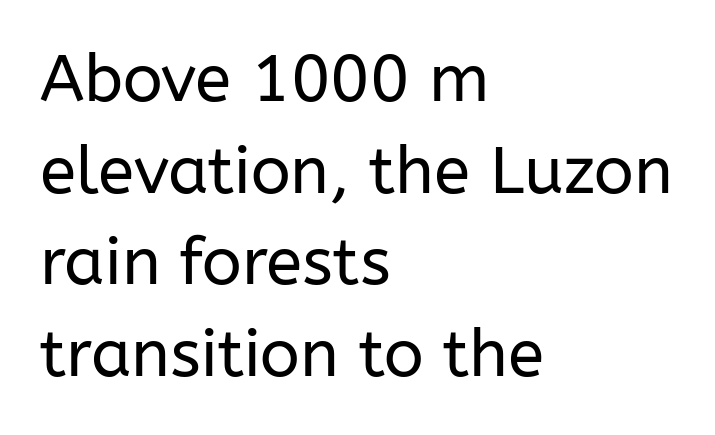
This rendering uses left alignment, leaving the right contour irregular. Look at the tracking — it's just the regular setting, nothing added. Unlike a traditional serif, this face leaves its strokes unadorned. If you drew a line through each stem, it would be perfectly vertical.
